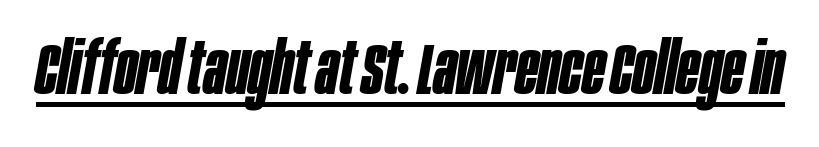
{"italic": "yes", "lean": "right", "slant_degrees": 10, "bold": "yes", "weight": "bold", "width": "condensed", "stroke_contrast": "low", "x_height": "large", "monospaced": "no", "underline": "yes", "letter_spacing": "normal", "letter_spacing_em": 0.0, "glyph_px": 73}
